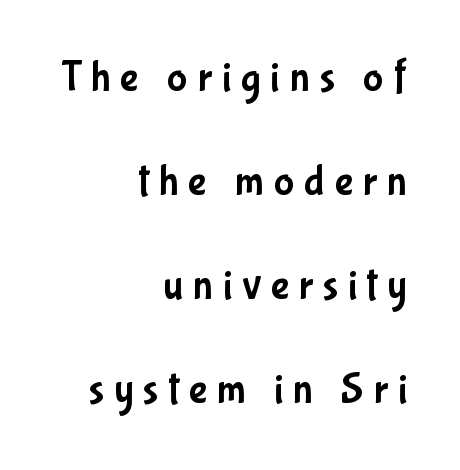
The face used here is proportionally spaced, like ordinary book or web type. Interline gaps are noticeably wide in this sample. A sans-serif font was chosen for this passage. Each line ends at the same right margin while the left side varies. The foot of each line stays bare and open.
